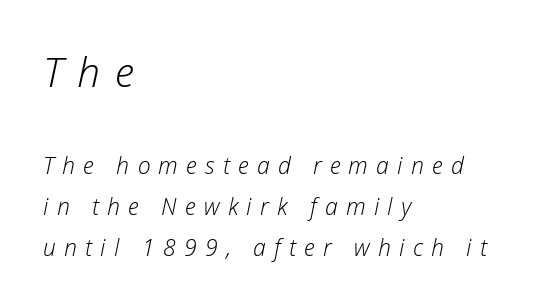
The image shows 41 px light type, italic (leaning right); set left-aligned, line spacing 1.78x, unusually wide letter spacing (+0.36 em), not underlined; the first (top) block is 1.78x larger; low stroke contrast and a medium x-height.
